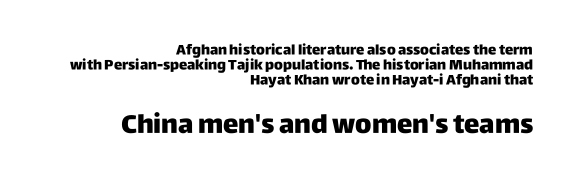
Q: Is the text italic (slanted)? A: No, it is upright.
Q: Is the text underlined? A: No.
Q: How is the paragraph aligned? A: Right-aligned.
Q: Is the spacing between letters normal or unusually wide? A: Normal.
Q: Is the spacing between lines tight, normal or loose? A: Tight.
Q: Which block of text is set in a larger size, the first (top) or the second (bottom)? A: The second (bottom) one.
